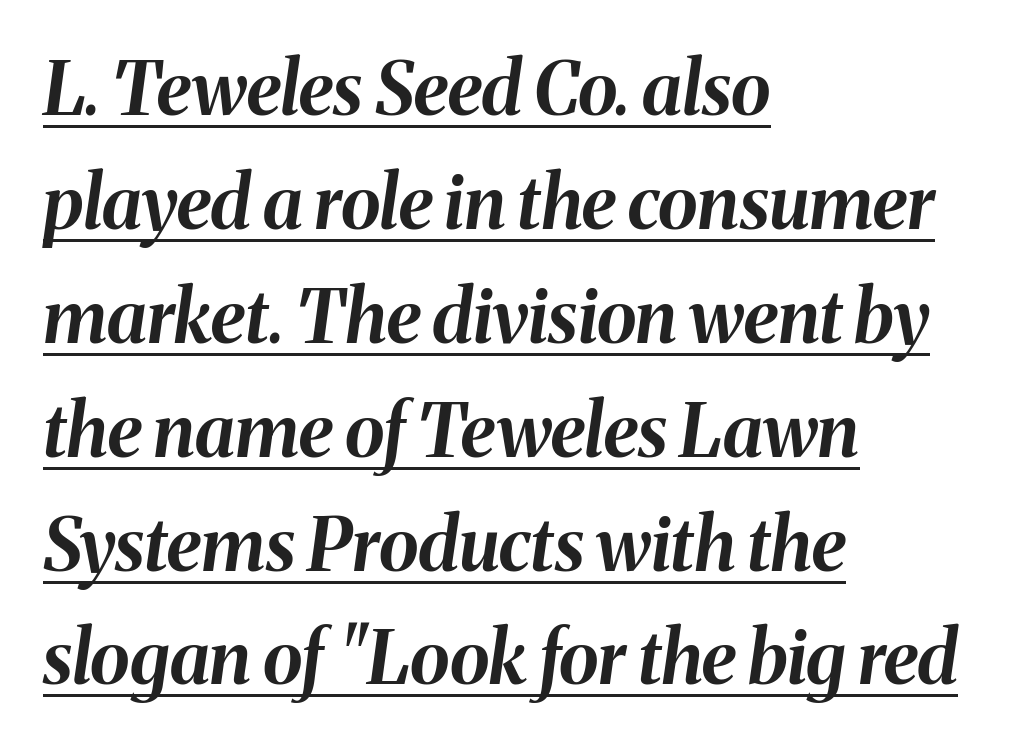
The image shows 73 px bold type, italic (leaning right); set left-aligned, normal line spacing (1.56x), normal letter spacing, underlined; medium stroke contrast and a medium x-height.
